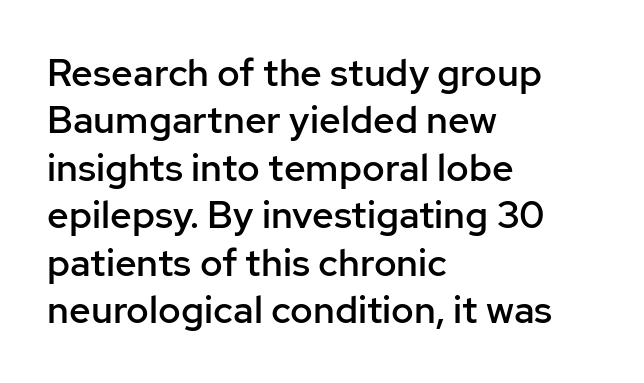
The image shows 38 px semibold sans-serif type, upright; set left-aligned, normal line spacing (1.25x), normal letter spacing, not underlined; low stroke contrast and a medium x-height.
